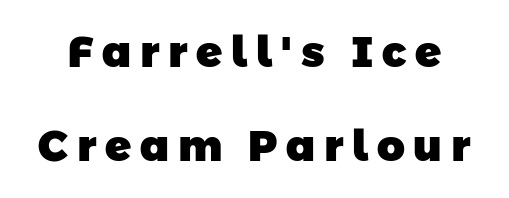
Q: Is the text bold? A: Yes.
Q: Is the typeface a serif or a sans-serif typeface? A: Sans-serif.
Q: Is the text underlined? A: No.
Q: Is the spacing between letters normal or unusually wide? A: Unusually wide.
Q: Is the spacing between lines tight, normal or loose? A: Loose.
Q: Width (condensed, normal, or wide)? A: Normal.
Q: Stroke contrast? A: Low.
Q: x-height? A: Medium.
Q: Monospaced? A: No.
